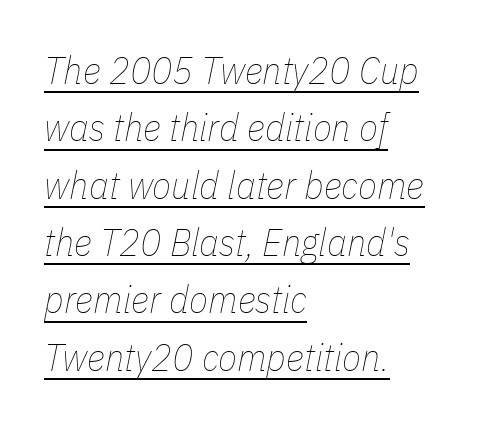
Stroke thickness stays within the range of a standard reading face or lighter. Tracking value appears to be zero — textbook default spacing. A typesetter would call this proportional, since set widths differ per character. Is the block centered? No — it sits flush against the left margin. This sample uses an oblique cut, with every glyph tilted off the vertical.
